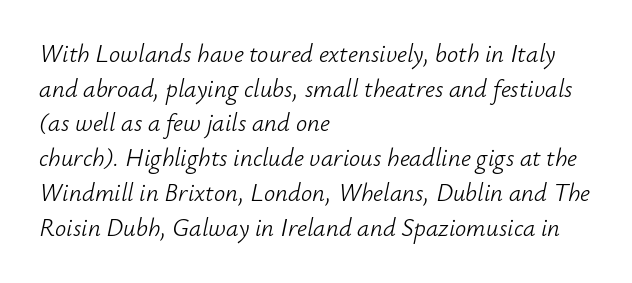
The gap between lines stays unmarked. The cut favours lightness, reaching ordinary text weight at its darkest. Look at the tracking — it's just the regular setting, nothing added. Visually the block forms a straight wall on the left and a jagged coastline on the right.
